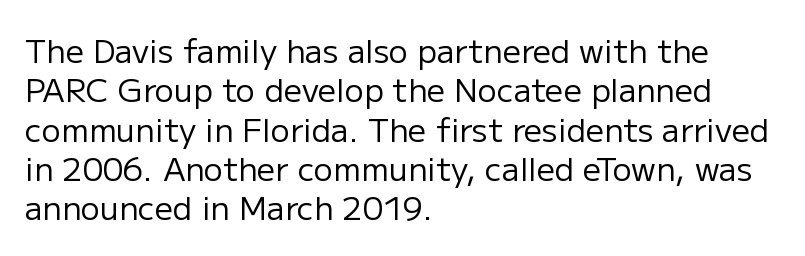
{"serif": "no", "italic": "no", "bold": "no", "weight": "regular", "width": "normal", "stroke_contrast": "low", "x_height": "medium", "monospaced": "no", "underline": "no", "align": "left", "line_spacing_ratio": 1.23, "letter_spacing": "normal", "letter_spacing_em": 0.0, "glyph_px": 32}
